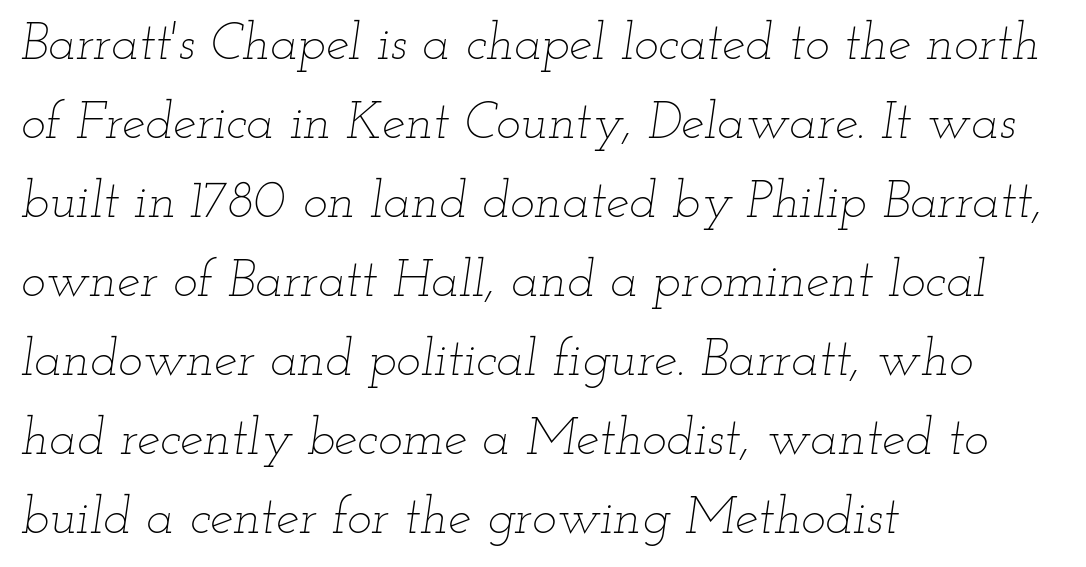
{"italic": "yes", "lean": "right", "slant_degrees": 12, "bold": "no", "weight": "thin", "width": "wide", "stroke_contrast": "low", "x_height": "small", "monospaced": "no", "underline": "no", "align": "left", "line_spacing": "normal", "line_spacing_ratio": 1.52, "letter_spacing": "normal", "letter_spacing_em": 0.0, "glyph_px": 52}
